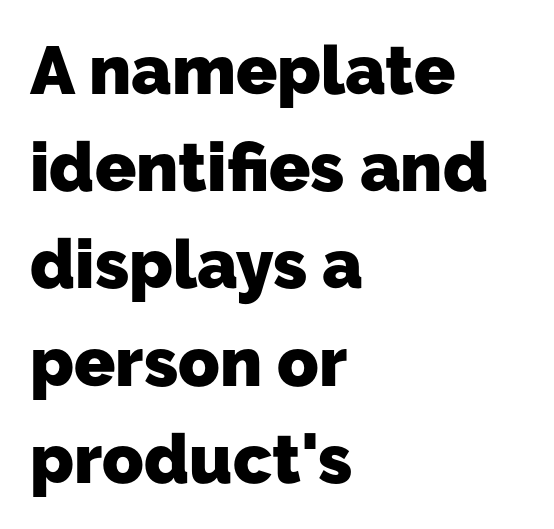
Proportional: the letters do not fall into vertical columns. Each new line begins a customary step beneath the previous one. In terms of letterspacing, this is plain default setting. The face used here is a sans, in the tradition of grotesques and geometrics.
